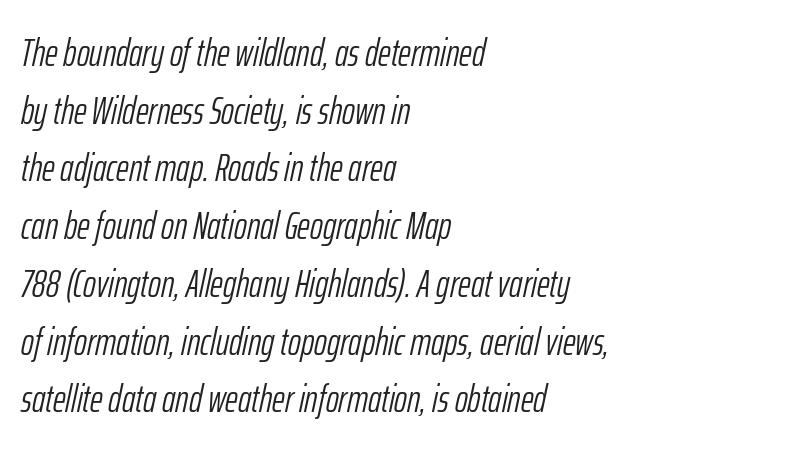
The image shows 39 px light, condensed type, italic (leaning right); set left-aligned, normal line spacing (1.48x), normal letter spacing, not underlined; low stroke contrast and a medium x-height.
